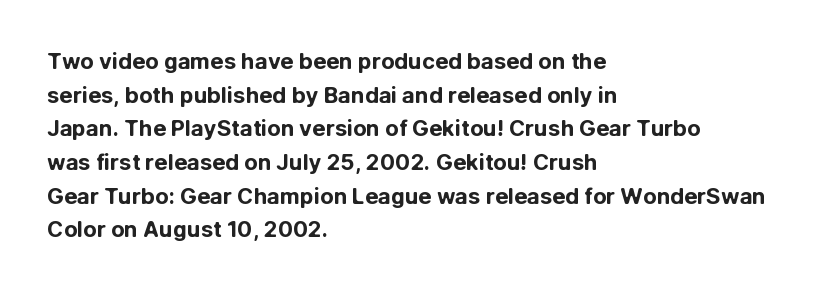
Q: Is the text bold? A: Yes.
Q: Is the text italic (slanted)? A: No, it is upright.
Q: Is the text underlined? A: No.
Q: How is the paragraph aligned? A: Left-aligned.
Q: Is the spacing between letters normal or unusually wide? A: Normal.
Q: Is the spacing between lines tight, normal or loose? A: Normal.
